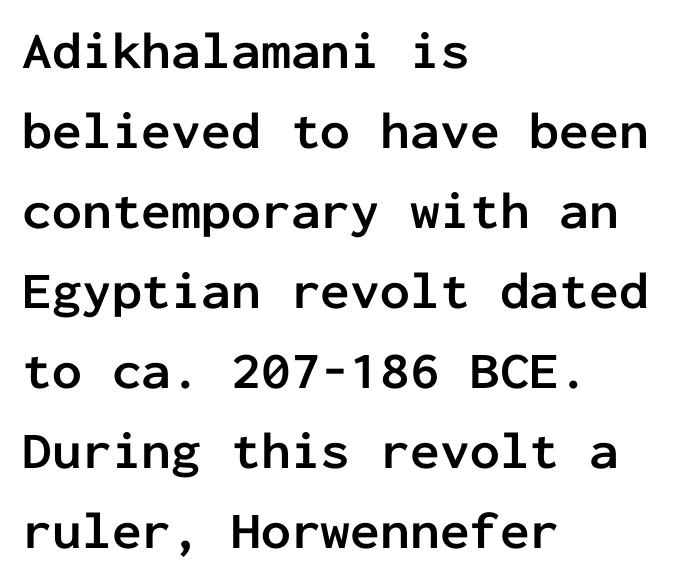
The typography opts for an upright posture over an oblique one. Whoever set this chose a conventional vertical rhythm. Is the block centered? No — it sits flush against the left margin. Summary of weight: heavy, a full bold.
